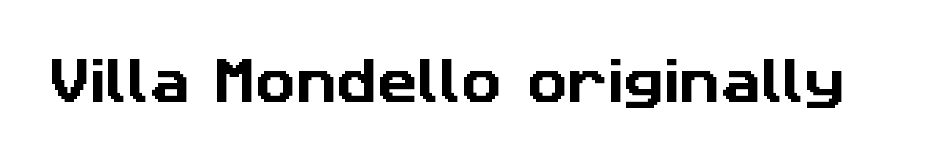
The image shows 50 px sans-serif type; set normal letter spacing, not underlined; low stroke contrast and a medium x-height.
